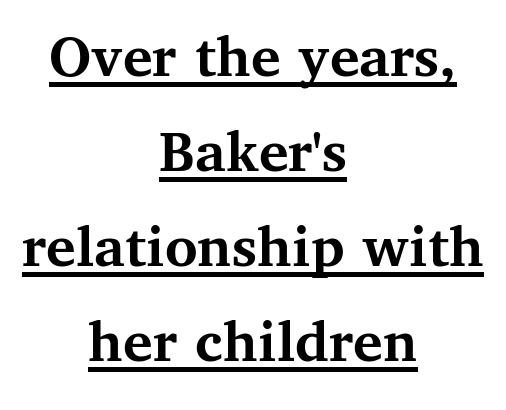
{"serif": "yes", "italic": "no", "bold": "yes", "weight": "semibold", "width": "normal", "stroke_contrast": "medium", "x_height": "medium", "monospaced": "no", "underline": "yes", "align": "center", "line_spacing": "normal", "line_spacing_ratio": 1.53, "letter_spacing": "normal", "letter_spacing_em": 0.0, "glyph_px": 62}
